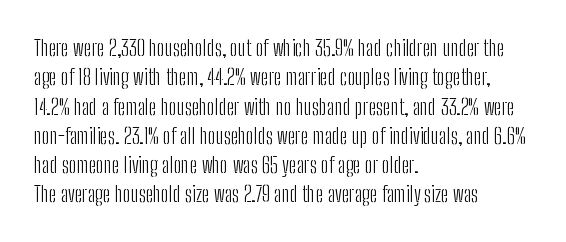
Caption: face not bold, strokes unweighted. Whoever set this chose a conventional vertical rhythm. This sample uses plain, unmodified letter spacing. The lettering stays uniformly vertical, giving the passage a roman look. Rule under the text: the space is simply empty.
